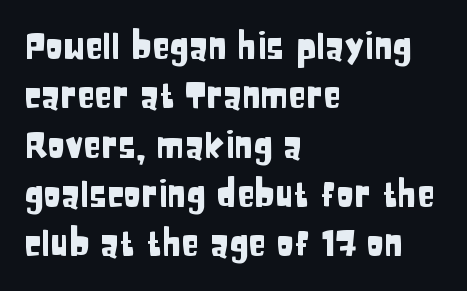
{"serif": "no", "italic": "no", "width": "condensed", "stroke_contrast": "low", "x_height": "large", "monospaced": "no", "underline": "no", "align": "left", "line_spacing": "normal", "line_spacing_ratio": 1.37, "letter_spacing": "normal", "letter_spacing_em": 0.0, "glyph_px": 36}
